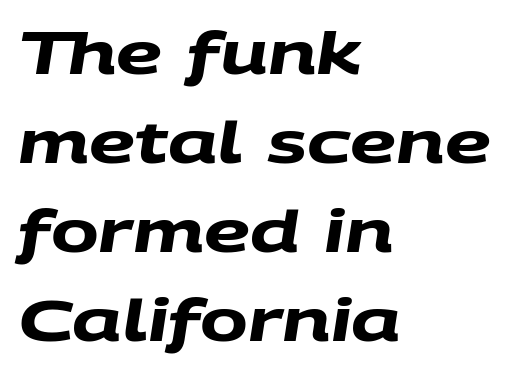
The image shows 57 px heavy, wide sans-serif type; set left-aligned, normal line spacing (1.56x), normal letter spacing, not underlined; medium stroke contrast and a large x-height.
